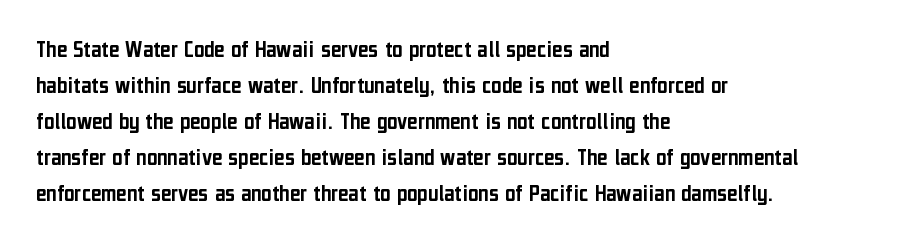
{"italic": "no", "underline": "no", "align": "left", "line_spacing": "normal", "line_spacing_ratio": 1.44, "letter_spacing": "normal", "letter_spacing_em": 0.0, "glyph_px": 25}
